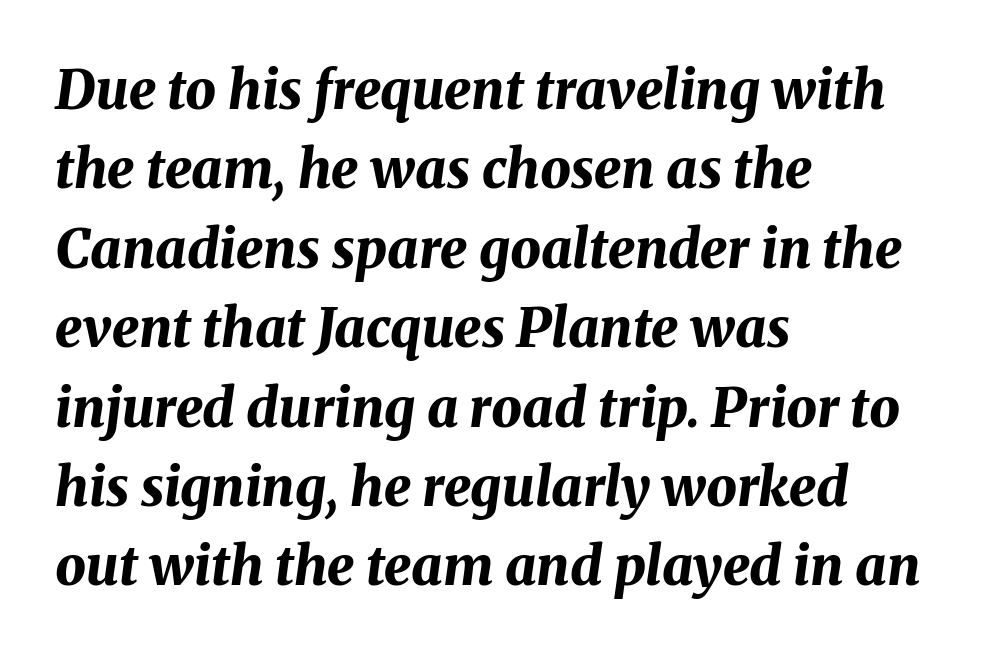
{"italic": "yes", "lean": "right", "slant_degrees": 8, "bold": "yes", "weight": "bold", "width": "normal", "stroke_contrast": "medium", "x_height": "medium", "monospaced": "no", "underline": "no", "align": "left", "line_spacing": "normal", "line_spacing_ratio": 1.47, "letter_spacing": "normal", "letter_spacing_em": 0.0, "glyph_px": 54}
